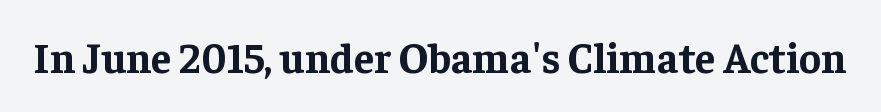
{"serif": "yes", "italic": "no", "bold": "yes", "weight": "bold", "width": "normal", "stroke_contrast": "low", "x_height": "medium", "monospaced": "no", "underline": "no", "letter_spacing": "normal", "letter_spacing_em": 0.0, "glyph_px": 42}
